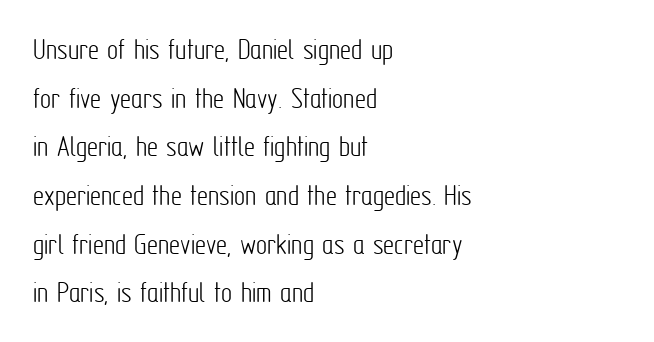
Q: Is the text bold? A: No.
Q: Is the text italic (slanted)? A: No, it is upright.
Q: Is the typeface a serif or a sans-serif typeface? A: Sans-serif.
Q: Is the text underlined? A: No.
Q: How is the paragraph aligned? A: Left-aligned.
Q: Is the spacing between letters normal or unusually wide? A: Normal.
Q: Is the spacing between lines tight, normal or loose? A: Normal.
Q: Width (condensed, normal, or wide)? A: Condensed.
Q: Stroke contrast? A: Low.
Q: x-height? A: Medium.
Q: Monospaced? A: No.
